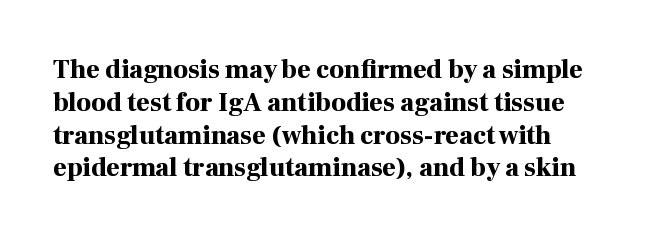
The image shows 26 px bold type, upright; set left-aligned, normal line spacing (1.26x), normal letter spacing, not underlined.
